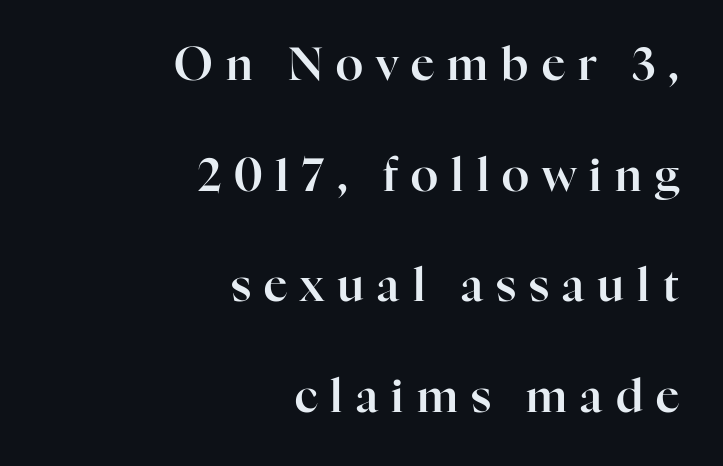
The image shows 45 px serif type, upright; set right-aligned, loose line spacing (2.46x), unusually wide letter spacing (+0.29 em), not underlined; high stroke contrast and a medium x-height.
